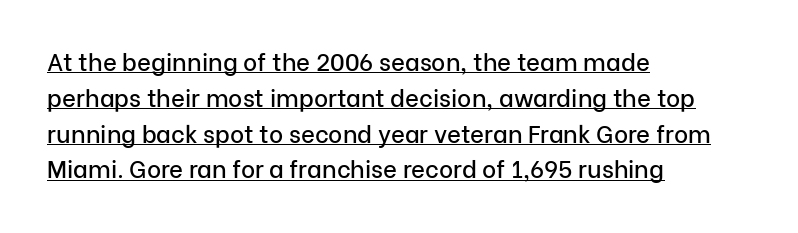
Q: Is the text italic (slanted)? A: No, it is upright.
Q: Is the text underlined? A: Yes.
Q: How is the paragraph aligned? A: Left-aligned.
Q: Is the spacing between letters normal or unusually wide? A: Normal.
Q: Is the spacing between lines tight, normal or loose? A: Normal.
